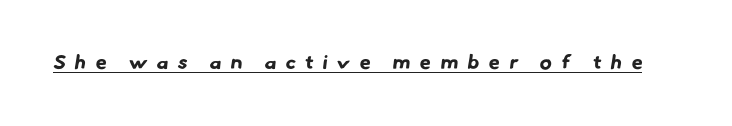
These lines have a slow, spaced-out rhythm from letter to letter. Is the type bold? Yes — the strokes are clearly thick and heavy. Glance below the letters and you will spot a drawn line.
